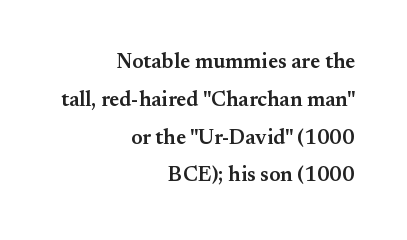
{"italic": "no", "bold": "semi", "underline": "no", "align": "right", "line_spacing_ratio": 1.8, "letter_spacing": "normal", "letter_spacing_em": 0.0, "glyph_px": 21}
